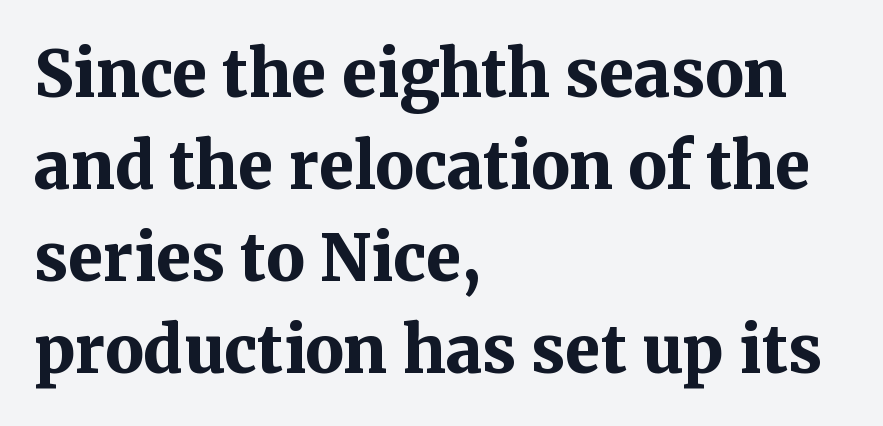
The rendering uses natural spacing where letterforms have individual widths. This is the regular roman posture of the typeface. Plain, unruled lines of type. The vertical gap from one line to the next is medium. The typesetting leans heavy: a genuine bold.
